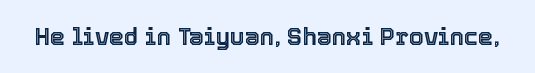
Observe the ordinary spacing: letters are neighbours, not strangers. Underline: absent. Rendered with straight, roman letterforms.
